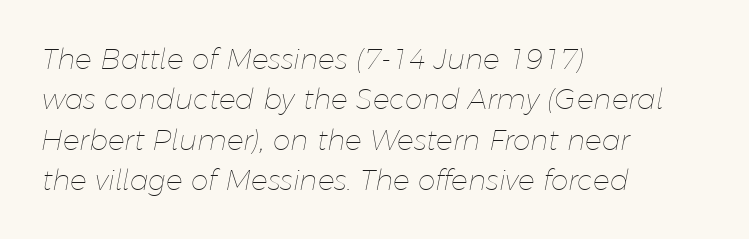
{"italic": "yes", "lean": "right", "slant_degrees": 11, "bold": "no", "weight": "thin", "width": "normal", "stroke_contrast": "low", "x_height": "medium", "monospaced": "no", "underline": "no", "align": "left", "line_spacing": "normal", "line_spacing_ratio": 1.44, "letter_spacing": "normal", "letter_spacing_em": 0.0, "glyph_px": 28}
